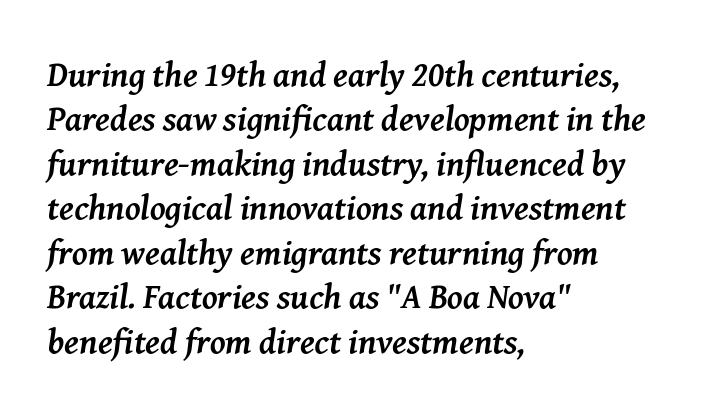
The image shows 35 px semibold serif type, italic (leaning right); set left-aligned, normal line spacing (1.27x), normal letter spacing, not underlined; medium stroke contrast and a medium x-height.
